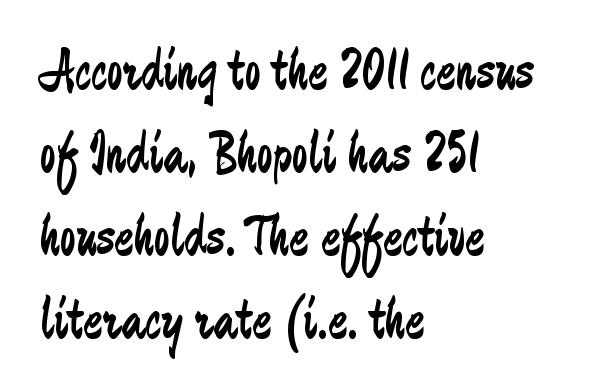
The image shows 58 px regular-weight, condensed sans-serif type; set left-aligned, normal line spacing (1.43x), normal letter spacing, not underlined; low stroke contrast and a medium x-height.
